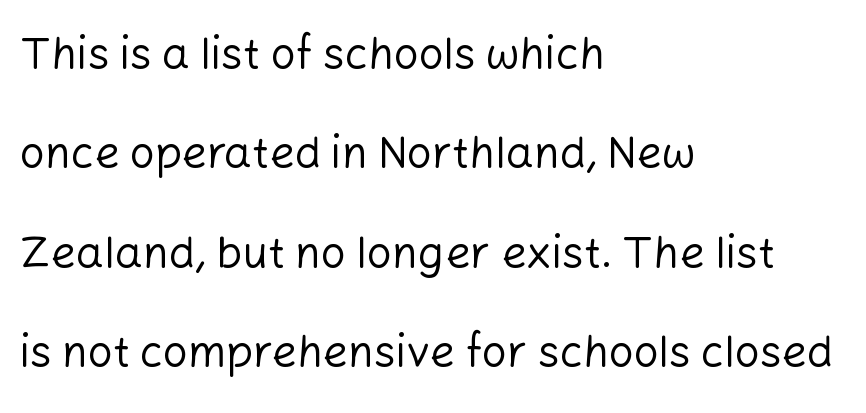
{"serif": "no", "italic": "no", "bold": "no", "weight": "regular", "width": "normal", "stroke_contrast": "low", "x_height": "medium", "monospaced": "no", "underline": "no", "align": "left", "line_spacing": "loose", "line_spacing_ratio": 2.26, "letter_spacing": "normal", "letter_spacing_em": 0.0, "glyph_px": 44}
